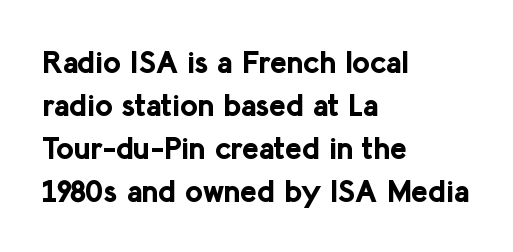
Q: Is the text bold? A: Yes.
Q: Is the text italic (slanted)? A: No, it is upright.
Q: Is the typeface a serif or a sans-serif typeface? A: Sans-serif.
Q: Is the text underlined? A: No.
Q: How is the paragraph aligned? A: Left-aligned.
Q: Is the spacing between letters normal or unusually wide? A: Normal.
Q: Is the spacing between lines tight, normal or loose? A: Normal.
Q: Width (condensed, normal, or wide)? A: Normal.
Q: Stroke contrast? A: Low.
Q: x-height? A: Medium.
Q: Monospaced? A: No.
